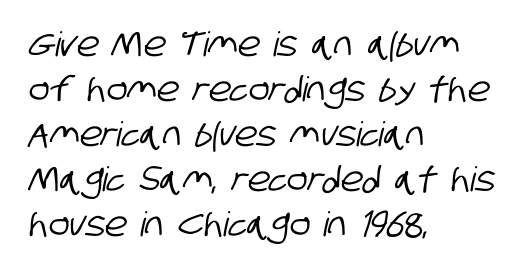
The image shows 34 px condensed sans-serif type; set left-aligned, normal line spacing (1.32x), normal letter spacing, not underlined; low stroke contrast and a large x-height.
